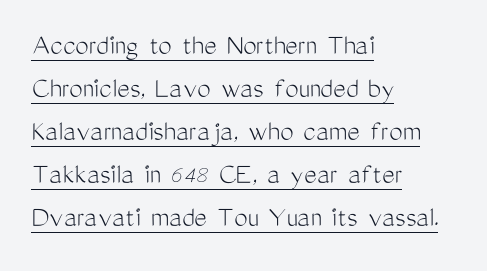
The typesetter has applied underlining to the passage shown. The line texture is even and compact thanks to regular tracking. Ascenders rise straight up at ninety degrees. If you measured baseline to baseline, you'd find a middling distance. Layout note: lines flush left. A typesetter would label this face a sans.
